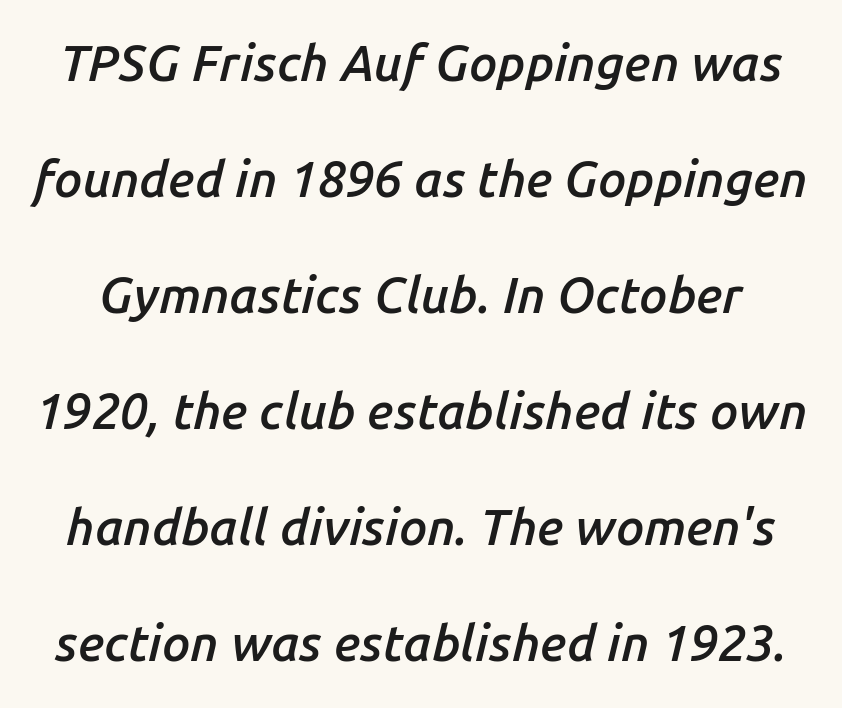
{"italic": "yes", "lean": "right", "slant_degrees": 14, "bold": "semi", "weight": "semibold", "width": "normal", "stroke_contrast": "low", "x_height": "medium", "monospaced": "no", "underline": "no", "line_spacing": "loose", "line_spacing_ratio": 2.32, "letter_spacing": "normal", "letter_spacing_em": 0.0, "glyph_px": 50}
